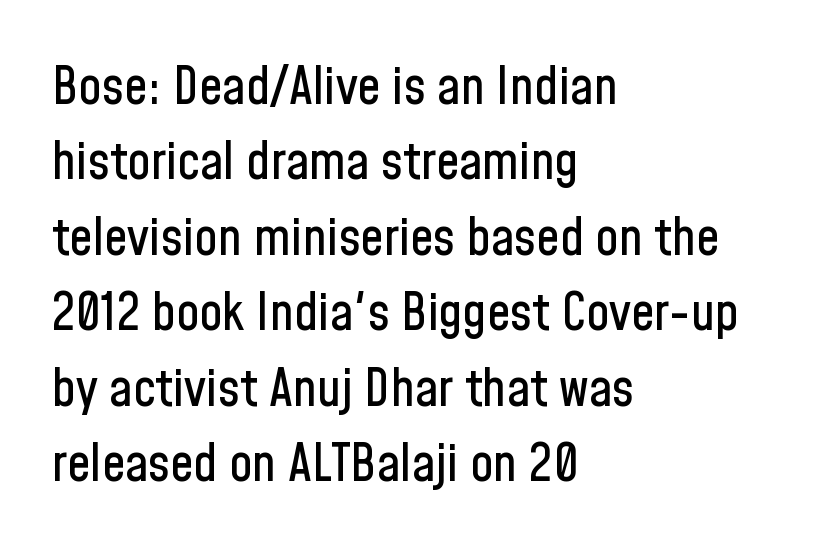
{"serif": "no", "italic": "no", "width": "condensed", "stroke_contrast": "low", "x_height": "medium", "monospaced": "no", "underline": "no", "align": "left", "line_spacing": "normal", "line_spacing_ratio": 1.45, "letter_spacing": "normal", "letter_spacing_em": 0.0, "glyph_px": 52}
